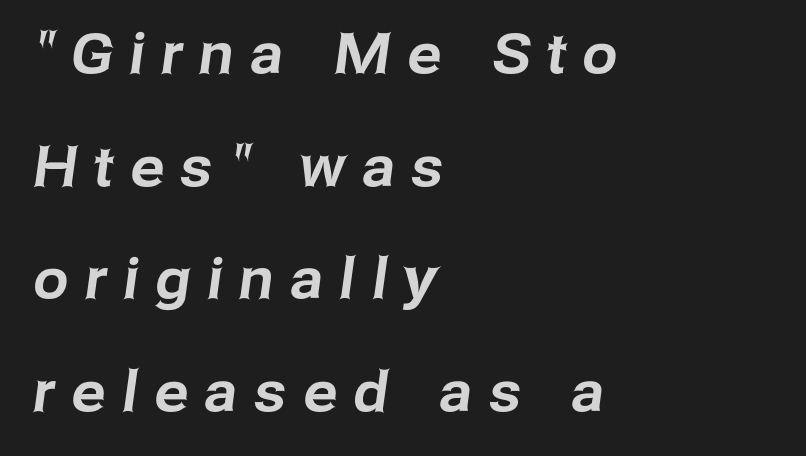
Q: Is the typeface a serif or a sans-serif typeface? A: Sans-serif.
Q: Is the text underlined? A: No.
Q: How is the paragraph aligned? A: Left-aligned.
Q: Is the spacing between letters normal or unusually wide? A: Unusually wide.
Q: Is the spacing between lines tight, normal or loose? A: Loose.
Q: Width (condensed, normal, or wide)? A: Normal.
Q: Stroke contrast? A: Low.
Q: x-height? A: Medium.
Q: Monospaced? A: No.
